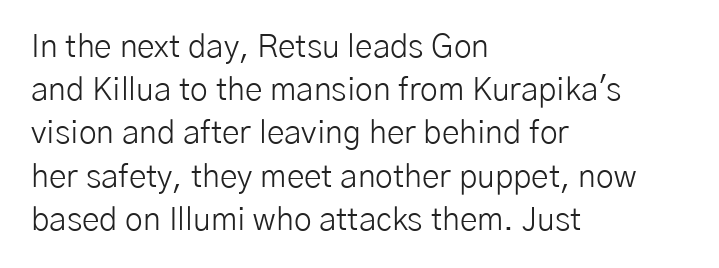
The image shows 32 px light sans-serif type, upright; set left-aligned, normal line spacing (1.35x), normal letter spacing, not underlined; low stroke contrast and a medium x-height.
